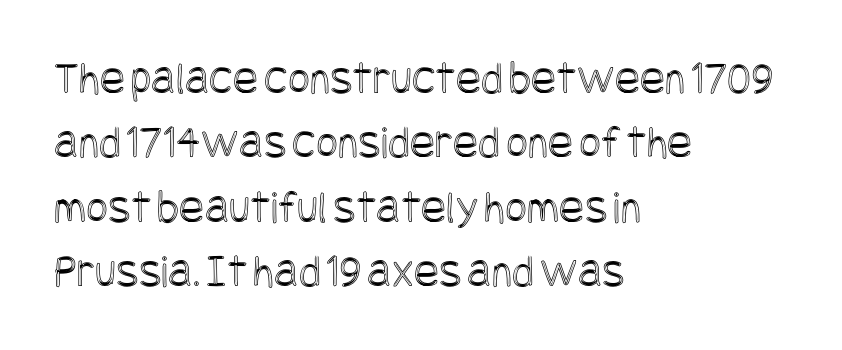
The block of text has a typical density, with ordinary space between rows. Do the letters lean? They stand straight. Horizontal alignment here is leftward, the default for most running prose. Beneath every word, the page is bare. Here the glyphs are tracked normally, forming tight word shapes.
